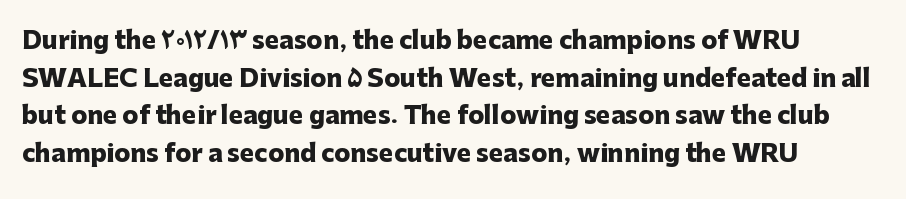
{"italic": "no", "bold": "yes", "underline": "no", "line_spacing": "normal", "line_spacing_ratio": 1.57, "letter_spacing": "normal", "letter_spacing_em": 0.0, "glyph_px": 24}
